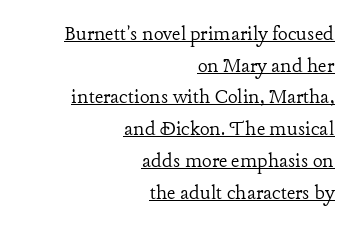
Typeset ragged left — the right edge is the straight one. How would I describe the line gaps? Plain and ordinary. Stroke thickness stays within the range of a standard reading face or lighter. It's the straight-up-and-down kind of type. The rendering keeps characters at their native spacing.
